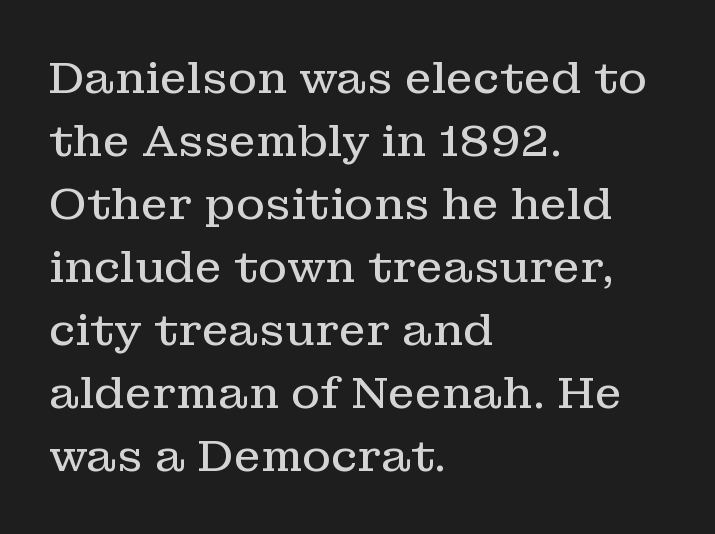
Q: Is the text bold? A: No.
Q: Is the text italic (slanted)? A: No, it is upright.
Q: Is the typeface a serif or a sans-serif typeface? A: Serif.
Q: Is the text underlined? A: No.
Q: How is the paragraph aligned? A: Left-aligned.
Q: Is the spacing between letters normal or unusually wide? A: Normal.
Q: Is the spacing between lines tight, normal or loose? A: Normal.
Q: Width (condensed, normal, or wide)? A: Normal.
Q: Stroke contrast? A: Low.
Q: x-height? A: Medium.
Q: Monospaced? A: No.
